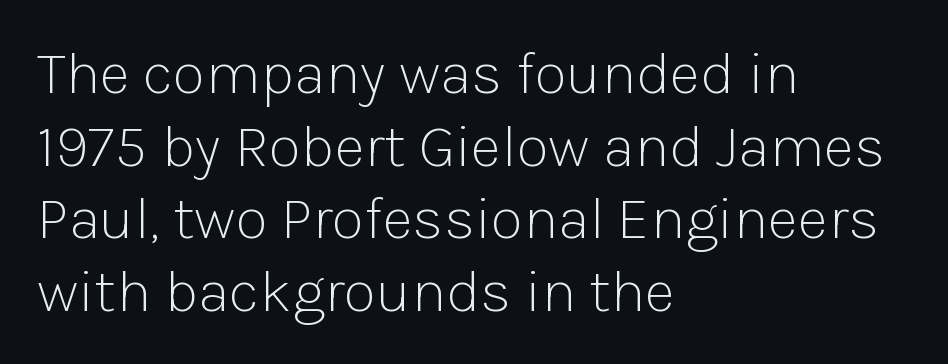
Q: Is the text bold? A: No.
Q: Is the text italic (slanted)? A: No, it is upright.
Q: Is the typeface a serif or a sans-serif typeface? A: Sans-serif.
Q: Is the text underlined? A: No.
Q: How is the paragraph aligned? A: Left-aligned.
Q: Is the spacing between letters normal or unusually wide? A: Normal.
Q: Width (condensed, normal, or wide)? A: Normal.
Q: Stroke contrast? A: Low.
Q: x-height? A: Medium.
Q: Monospaced? A: No.
